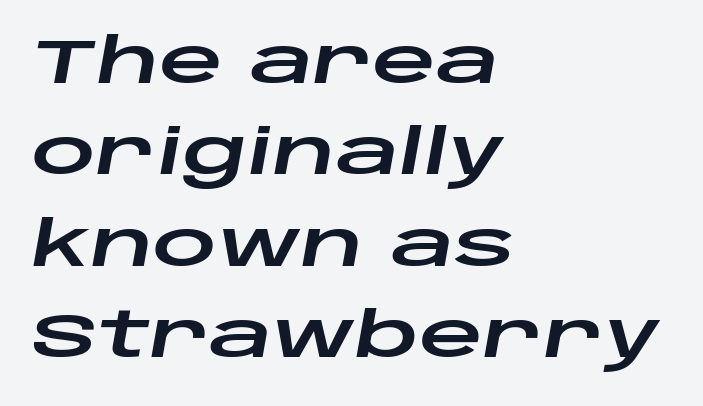
{"italic": "yes", "lean": "right", "slant_degrees": 10, "width": "wide", "stroke_contrast": "low", "x_height": "large", "monospaced": "no", "underline": "no", "align": "left", "line_spacing": "normal", "line_spacing_ratio": 1.45, "letter_spacing": "normal", "letter_spacing_em": 0.0, "glyph_px": 63}
